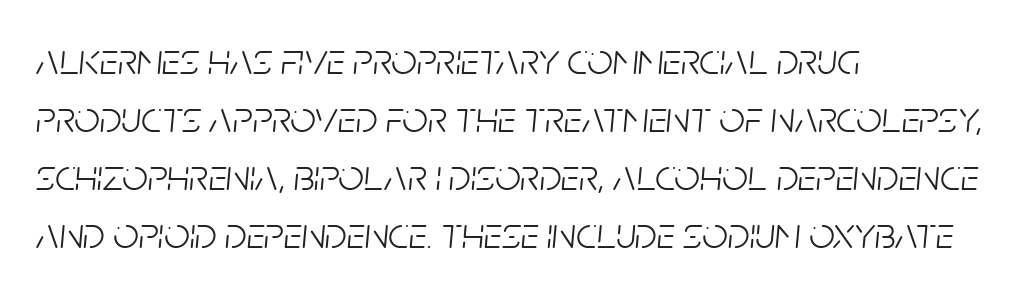
The space beneath each line is pristine and unruled. Nothing heavy about these letters — not bold at all. The lines are quadded left. The face used here has a pronounced slope to its letters.
